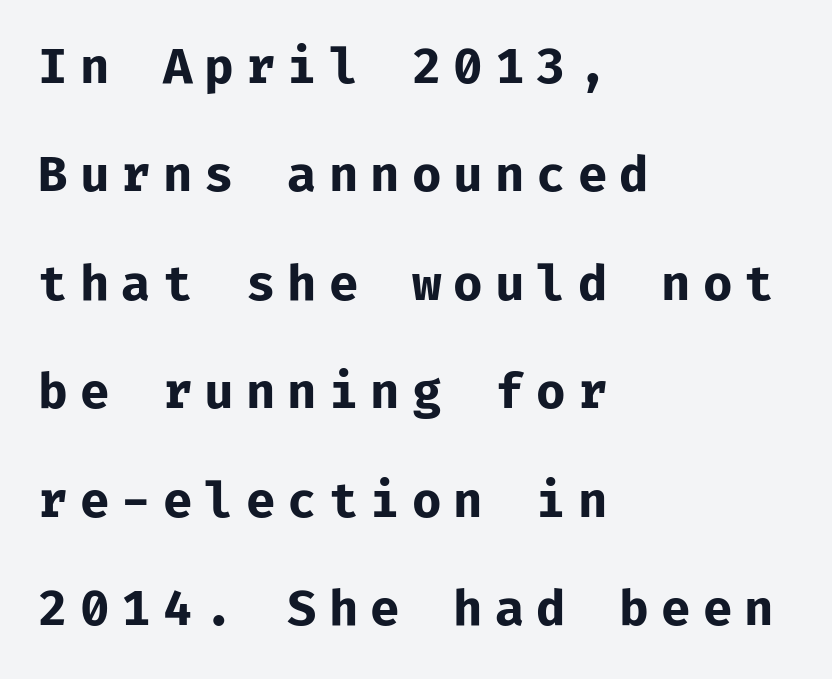
Q: Is the text bold? A: Yes.
Q: Is the text italic (slanted)? A: No, it is upright.
Q: Is the typeface a serif or a sans-serif typeface? A: Sans-serif.
Q: Is the text underlined? A: No.
Q: How is the paragraph aligned? A: Left-aligned.
Q: Is the spacing between letters normal or unusually wide? A: Unusually wide.
Q: Is the spacing between lines tight, normal or loose? A: Loose.
Q: Width (condensed, normal, or wide)? A: Normal.
Q: Stroke contrast? A: Low.
Q: x-height? A: Medium.
